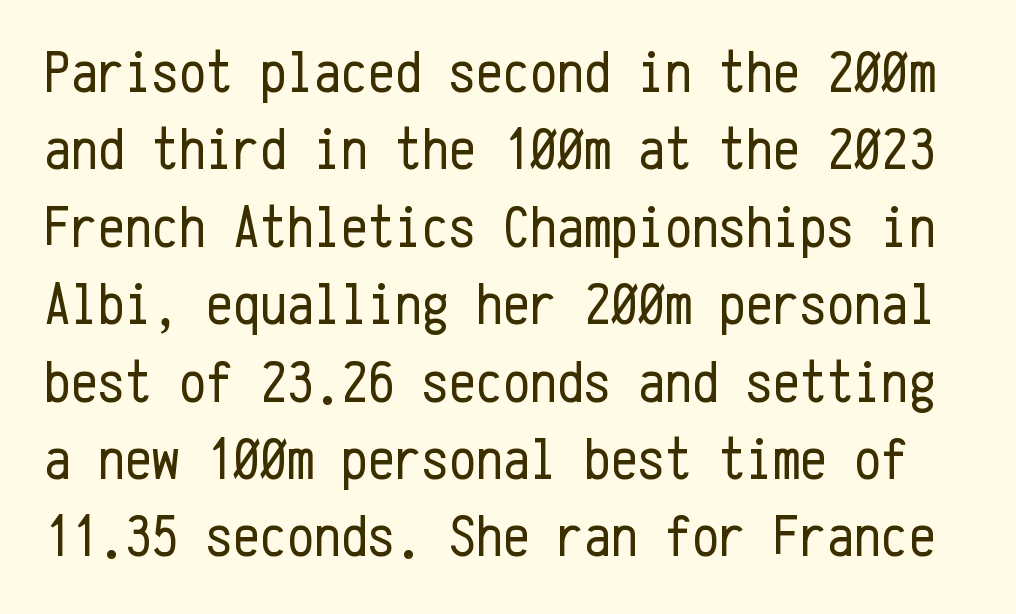
Here the designer chose a console-style face with uniform glyph widths. Vertical strokes here are truly vertical. Observe the absence of serifs on each vertical stroke in this sample. Horizontal bands of white between lines are of average thickness.
